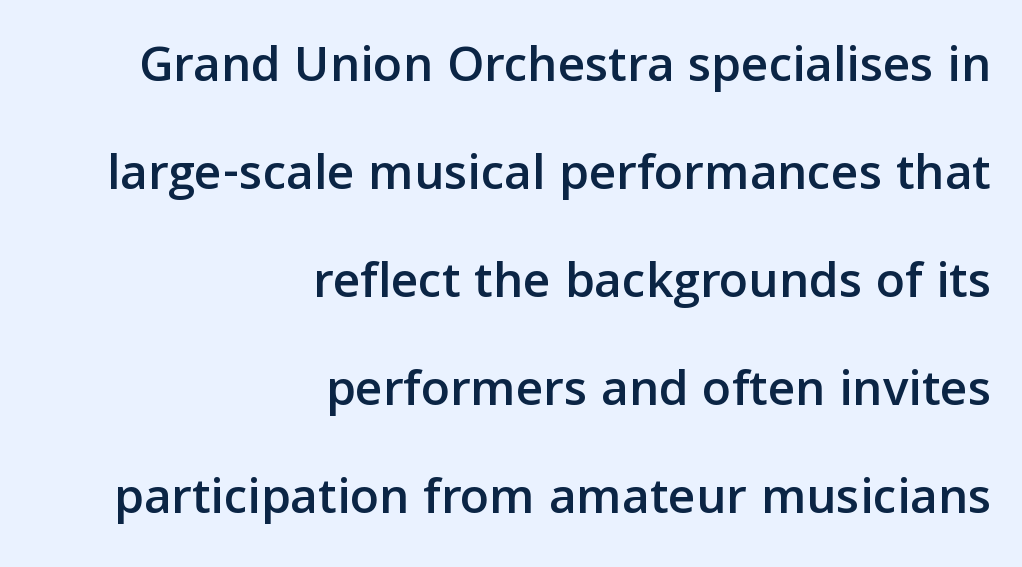
The image shows 53 px sans-serif type, upright; set right-aligned, loose line spacing (2.04x), normal letter spacing, not underlined; low stroke contrast and a medium x-height.
